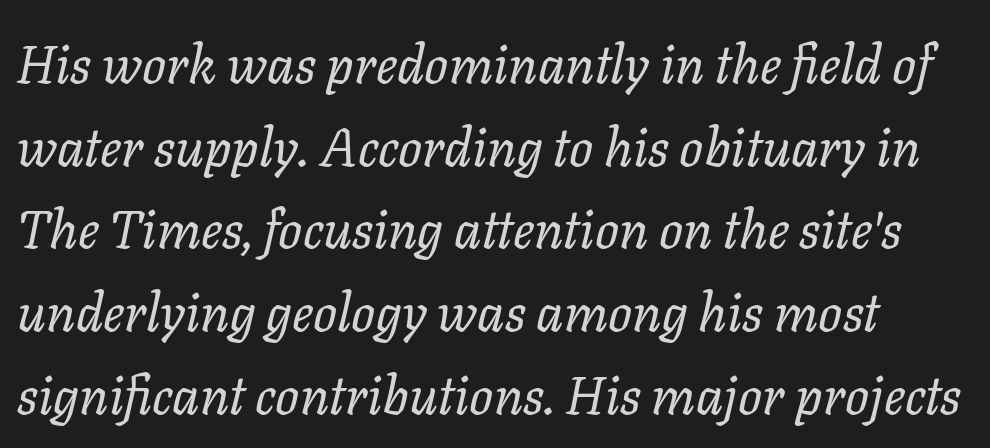
{"italic": "yes", "lean": "right", "slant_degrees": 11, "bold": "no", "weight": "regular", "width": "normal", "stroke_contrast": "low", "x_height": "medium", "monospaced": "no", "underline": "no", "line_spacing": "normal", "line_spacing_ratio": 1.56, "letter_spacing": "normal", "letter_spacing_em": 0.0, "glyph_px": 53}
